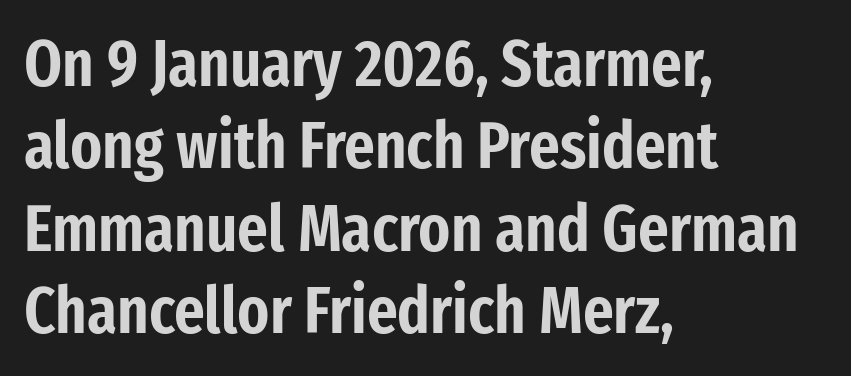
Q: Is the text italic (slanted)? A: No, it is upright.
Q: Is the typeface a serif or a sans-serif typeface? A: Sans-serif.
Q: Is the text underlined? A: No.
Q: How is the paragraph aligned? A: Left-aligned.
Q: Is the spacing between letters normal or unusually wide? A: Normal.
Q: Is the spacing between lines tight, normal or loose? A: Normal.
Q: Width (condensed, normal, or wide)? A: Condensed.
Q: Stroke contrast? A: Low.
Q: x-height? A: Medium.
Q: Monospaced? A: No.
